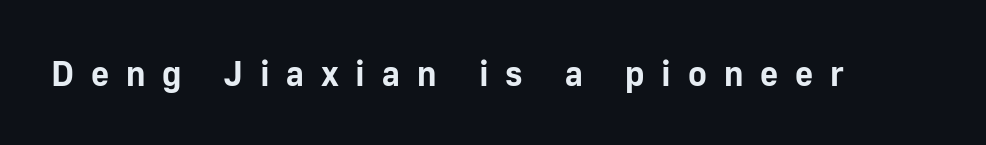
Q: Is the text bold? A: Yes.
Q: Is the text italic (slanted)? A: No, it is upright.
Q: Is the typeface a serif or a sans-serif typeface? A: Sans-serif.
Q: Is the text underlined? A: No.
Q: Is the spacing between letters normal or unusually wide? A: Unusually wide.
Q: Width (condensed, normal, or wide)? A: Normal.
Q: Stroke contrast? A: Low.
Q: x-height? A: Medium.
Q: Monospaced? A: No.
